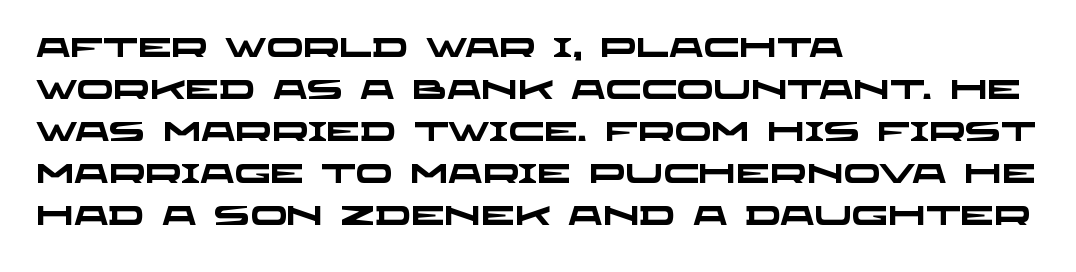
Is the letter spacing exaggerated? No — it looks like the ordinary default. Typesetter's note: full bold, strokes at maximum text heaviness. Leftover space on each line is placed entirely after the last word. The passage shown stacks its lines at a standard gap. Bare-footed words on every line.
